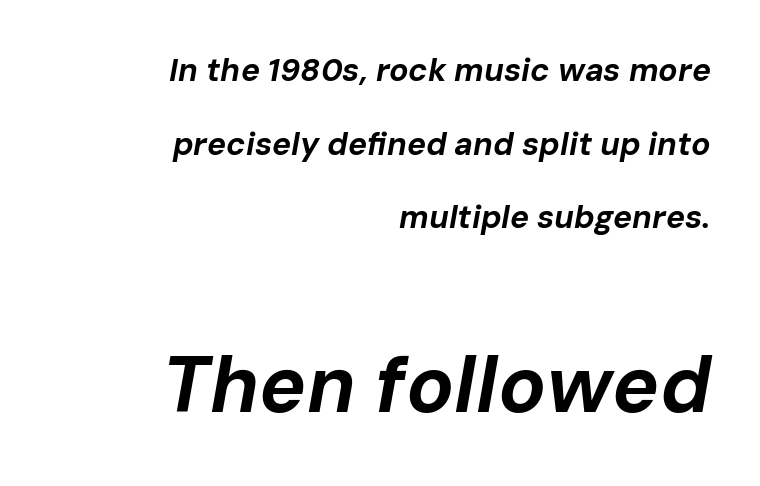
The image shows 79 px bold type, italic (leaning right); set right-aligned, loose line spacing (2.3x), normal letter spacing, not underlined; the second (bottom) block is 2.47x larger; low stroke contrast and a medium x-height.
